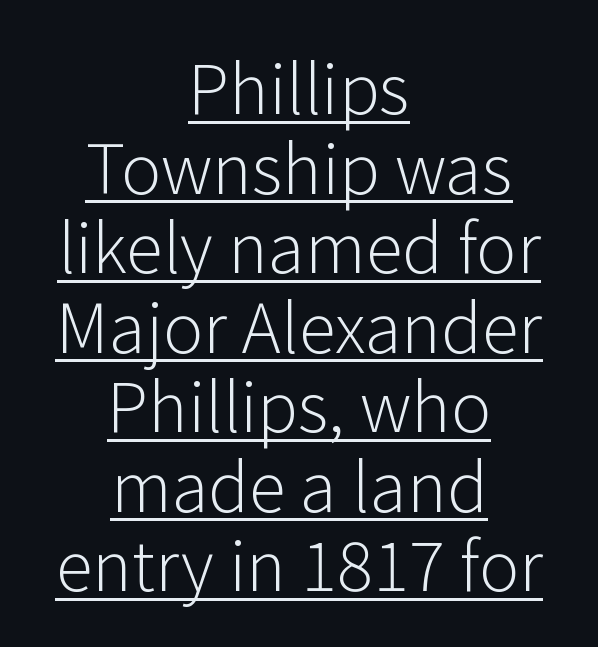
The image shows 68 px light sans-serif type, upright; set centered, line spacing 1.17x, normal letter spacing, underlined; low stroke contrast and a medium x-height.
